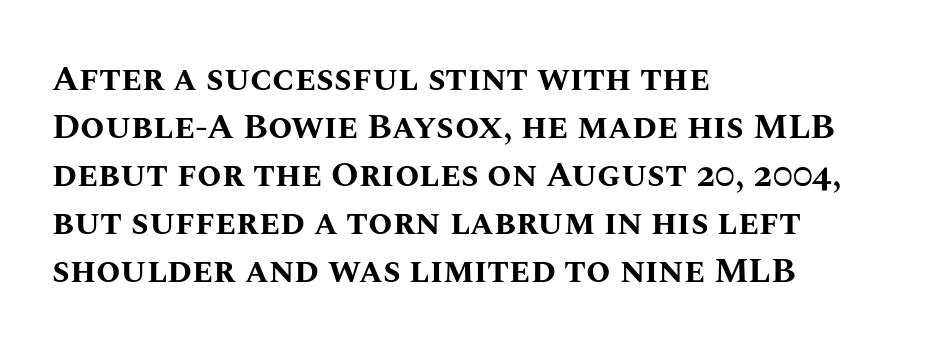
The image shows 35 px bold type, upright; set left-aligned, normal line spacing (1.37x), normal letter spacing, not underlined; medium stroke contrast and a large x-height.
